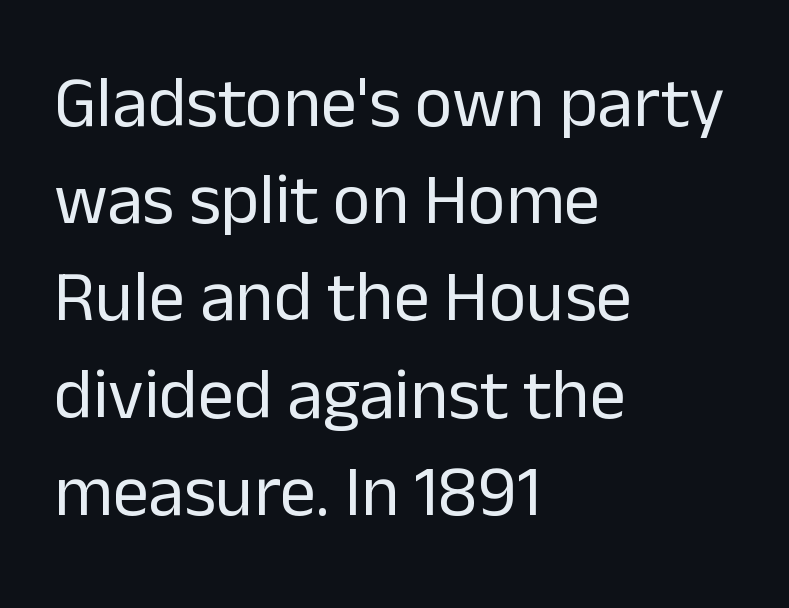
You could not count columns in this text — the font is proportionally spaced. If you measured baseline to baseline, you'd find a middling distance. Upright lettering throughout. Beneath every word, the page is bare. A quiet, ordinary-to-light weight characterises the typeface. Type style note: lacks serifs.
